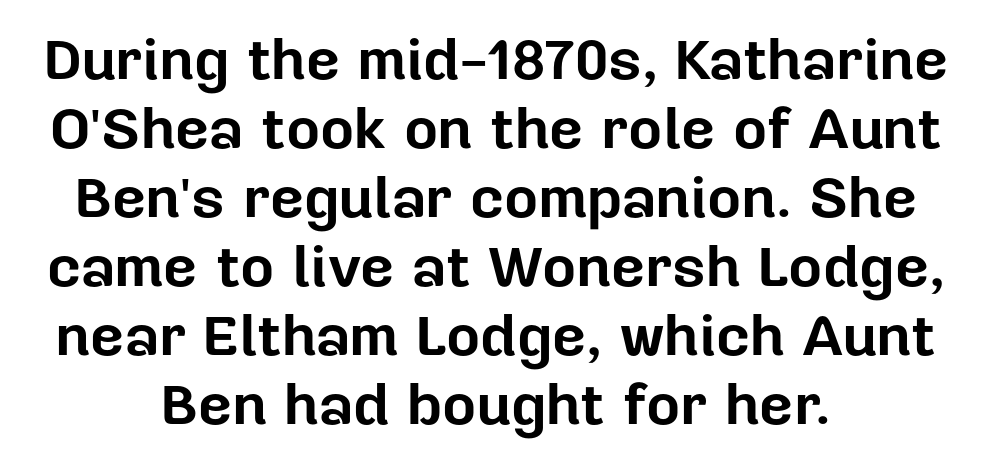
Q: Is the text bold? A: Yes.
Q: Is the text italic (slanted)? A: No, it is upright.
Q: Is the typeface a serif or a sans-serif typeface? A: Sans-serif.
Q: Is the text underlined? A: No.
Q: How is the paragraph aligned? A: Centered.
Q: Is the spacing between letters normal or unusually wide? A: Normal.
Q: Width (condensed, normal, or wide)? A: Normal.
Q: Stroke contrast? A: Low.
Q: x-height? A: Medium.
Q: Monospaced? A: No.
